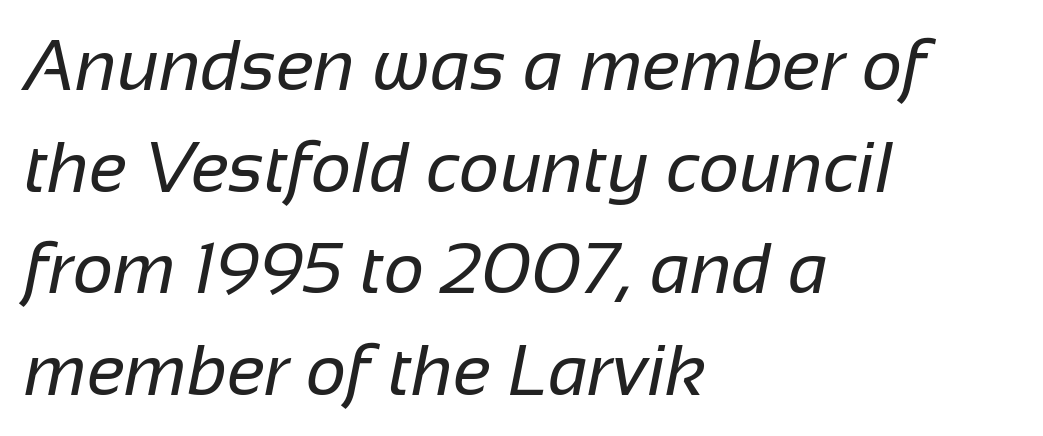
The image shows 71 px regular-weight sans-serif type; set left-aligned, normal line spacing (1.43x), normal letter spacing, not underlined; low stroke contrast and a medium x-height.
